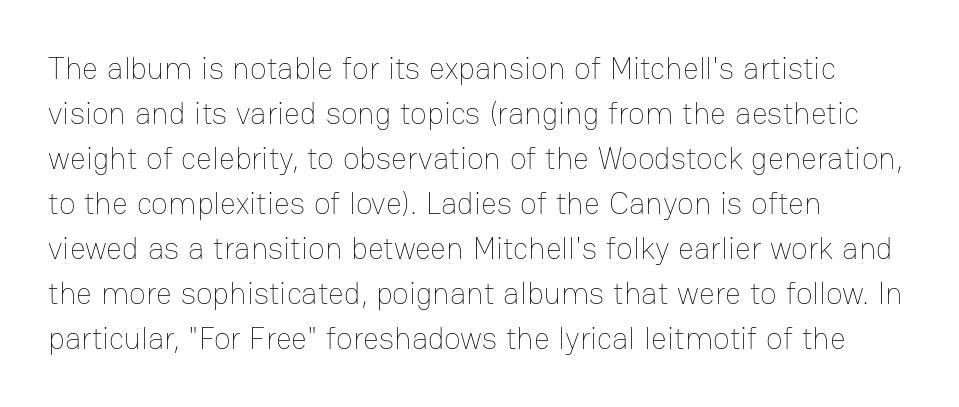
{"italic": "no", "bold": "no", "weight": "thin", "width": "normal", "stroke_contrast": "low", "x_height": "medium", "monospaced": "no", "underline": "no", "align": "left", "line_spacing": "normal", "line_spacing_ratio": 1.45, "letter_spacing": "normal", "letter_spacing_em": 0.0, "glyph_px": 31}
